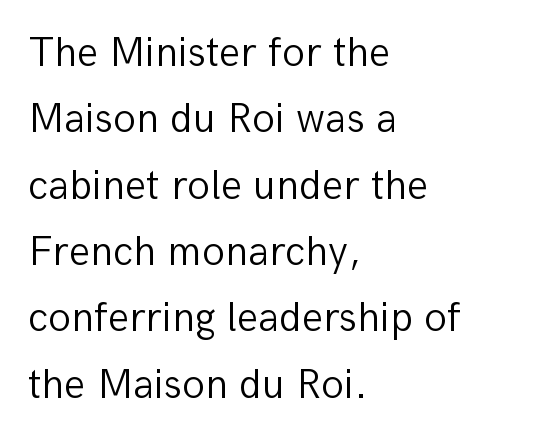
One glance says typical: line gaps are just what's usual. Typographically, this falls in the sans-serif category. No extra tracking has been applied to these lines. Underline: absent. Looks like regular typesetting: each glyph gets only the width it needs.
